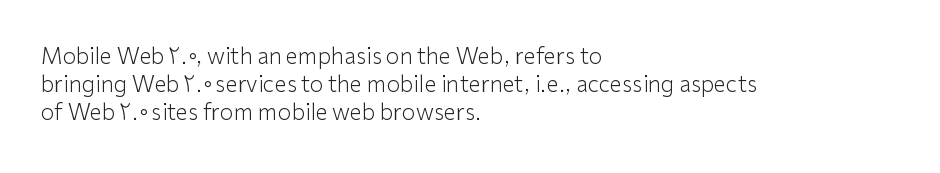
Q: Is the text bold? A: No.
Q: Is the text italic (slanted)? A: No, it is upright.
Q: Is the text underlined? A: No.
Q: How is the paragraph aligned? A: Left-aligned.
Q: Is the spacing between letters normal or unusually wide? A: Normal.
Q: Is the spacing between lines tight, normal or loose? A: Normal.
